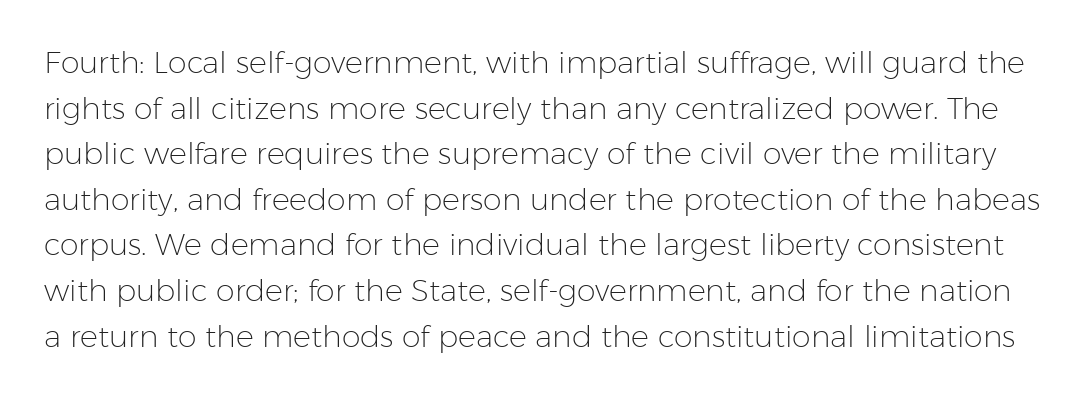
Q: Is the text bold? A: No.
Q: Is the text italic (slanted)? A: No, it is upright.
Q: Is the typeface a serif or a sans-serif typeface? A: Sans-serif.
Q: Is the text underlined? A: No.
Q: Is the spacing between letters normal or unusually wide? A: Normal.
Q: Is the spacing between lines tight, normal or loose? A: Normal.
Q: Width (condensed, normal, or wide)? A: Normal.
Q: Stroke contrast? A: Low.
Q: x-height? A: Medium.
Q: Monospaced? A: No.
